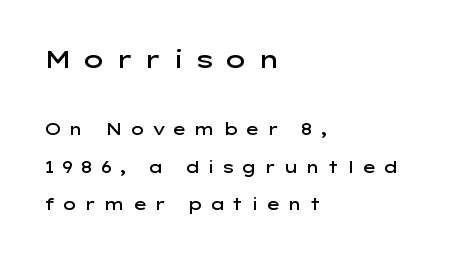
Q: Is the text bold? A: Semi-bold.
Q: Is the text italic (slanted)? A: No, it is upright.
Q: Is the text underlined? A: No.
Q: How is the paragraph aligned? A: Left-aligned.
Q: Is the spacing between letters normal or unusually wide? A: Unusually wide.
Q: Is the spacing between lines tight, normal or loose? A: Loose.
Q: Which block of text is set in a larger size, the first (top) or the second (bottom)? A: The first (top) one.
